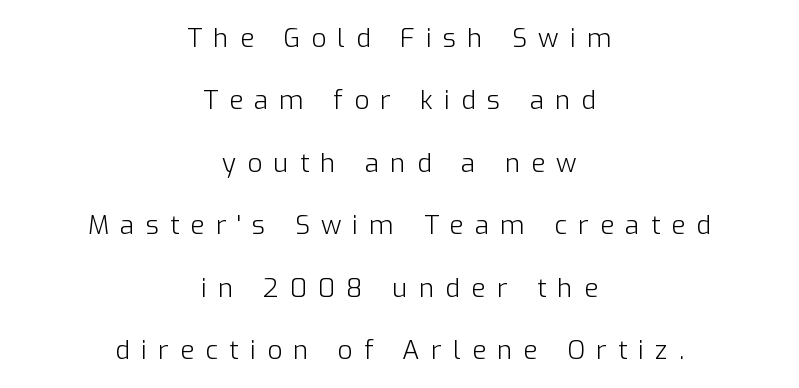
The image shows 26 px text type, upright; set centered, loose line spacing (2.4x), unusually wide letter spacing (+0.43 em), not underlined.
